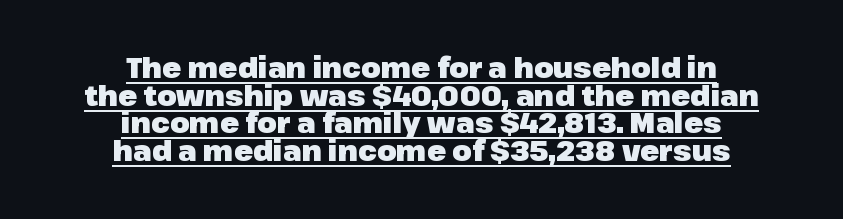
{"serif": "no", "italic": "no", "bold": "yes", "weight": "heavy", "width": "normal", "stroke_contrast": "low", "x_height": "medium", "monospaced": "no", "underline": "yes", "align": "center", "line_spacing": "tight", "line_spacing_ratio": 0.99, "letter_spacing": "normal", "letter_spacing_em": 0.0, "glyph_px": 28}
